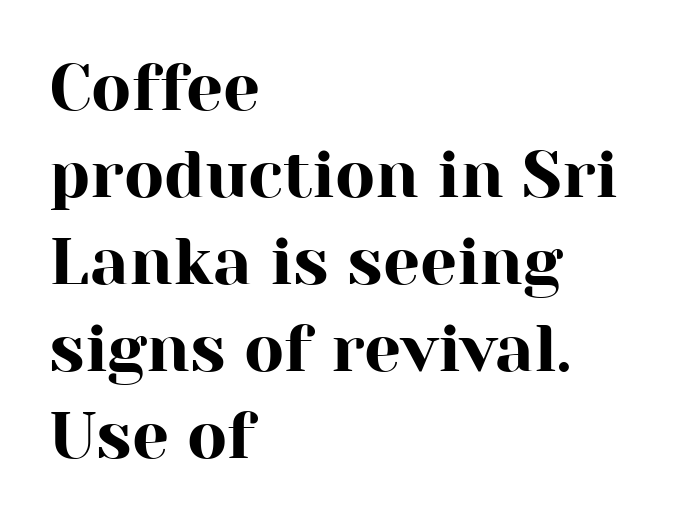
The image shows 66 px serif type, upright; set left-aligned, normal line spacing (1.32x), normal letter spacing, not underlined; high stroke contrast and a medium x-height.
